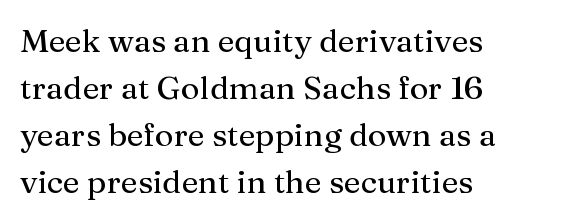
Q: Is the text italic (slanted)? A: No, it is upright.
Q: Is the typeface a serif or a sans-serif typeface? A: Serif.
Q: Is the text underlined? A: No.
Q: How is the paragraph aligned? A: Left-aligned.
Q: Is the spacing between letters normal or unusually wide? A: Normal.
Q: Is the spacing between lines tight, normal or loose? A: Normal.
Q: Width (condensed, normal, or wide)? A: Normal.
Q: Stroke contrast? A: Medium.
Q: x-height? A: Medium.
Q: Monospaced? A: No.
